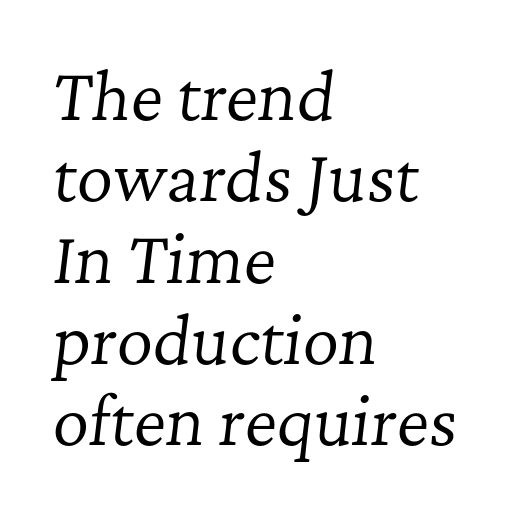
Q: Is the text bold? A: No.
Q: Is the text italic (slanted)? A: Yes, it leans right by about 7 degrees.
Q: Is the typeface a serif or a sans-serif typeface? A: Serif.
Q: Is the text underlined? A: No.
Q: How is the paragraph aligned? A: Left-aligned.
Q: Is the spacing between letters normal or unusually wide? A: Normal.
Q: Is the spacing between lines tight, normal or loose? A: Normal.
Q: Width (condensed, normal, or wide)? A: Normal.
Q: Stroke contrast? A: Low.
Q: x-height? A: Medium.
Q: Monospaced? A: No.
